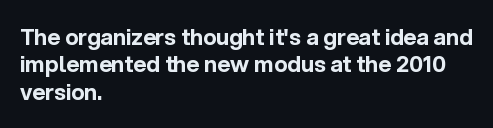
{"italic": "no", "bold": "yes", "underline": "no", "align": "left", "line_spacing_ratio": 1.24, "letter_spacing": "normal", "letter_spacing_em": 0.0, "glyph_px": 22}
